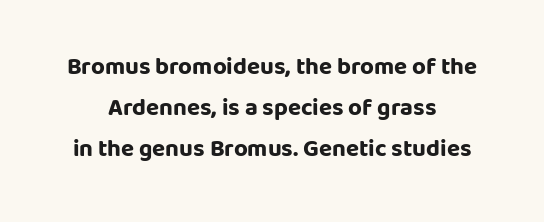
The image shows 24 px bold type, upright; set line spacing 1.71x, normal letter spacing, not underlined.
